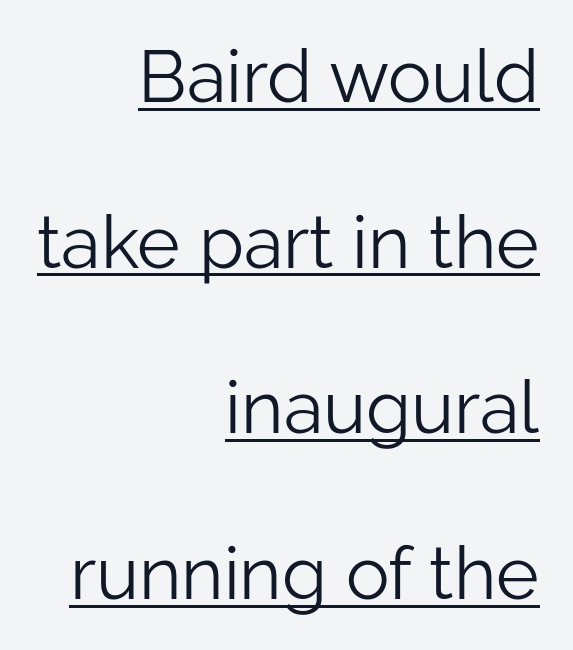
Q: Is the text bold? A: No.
Q: Is the text italic (slanted)? A: No, it is upright.
Q: Is the typeface a serif or a sans-serif typeface? A: Sans-serif.
Q: Is the text underlined? A: Yes.
Q: How is the paragraph aligned? A: Right-aligned.
Q: Is the spacing between letters normal or unusually wide? A: Normal.
Q: Is the spacing between lines tight, normal or loose? A: Loose.
Q: Width (condensed, normal, or wide)? A: Normal.
Q: Stroke contrast? A: Low.
Q: x-height? A: Medium.
Q: Monospaced? A: No.
